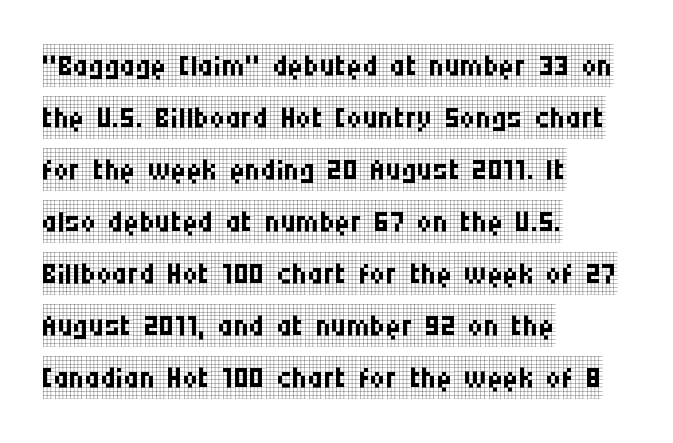
{"serif": "yes", "italic": "no", "bold": "no", "weight": "regular", "width": "condensed", "stroke_contrast": "low", "x_height": "large", "monospaced": "no", "underline": "no", "align": "left", "line_spacing_ratio": 1.21, "letter_spacing": "normal", "letter_spacing_em": 0.0, "glyph_px": 43}
